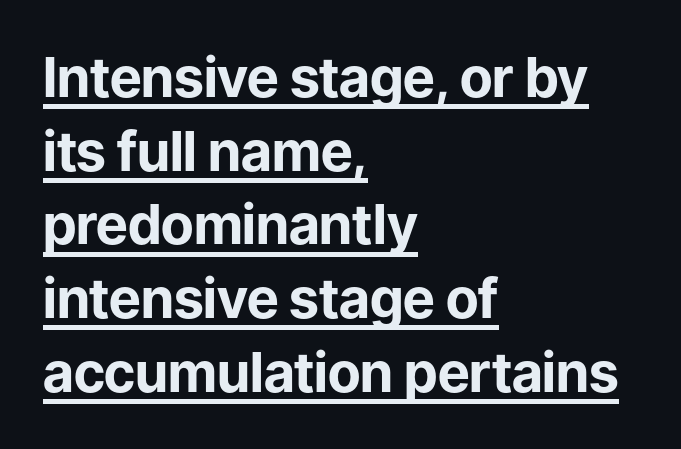
This sample has the flowing, uneven cadence of proportional lettering. The rendering uses a moderate line-height, typical for paragraphs. Stroke thickness is high; the sample reads as a true bold. This is roman type, the default non-slanted kind. A baseline rule has been typeset under these characters.
